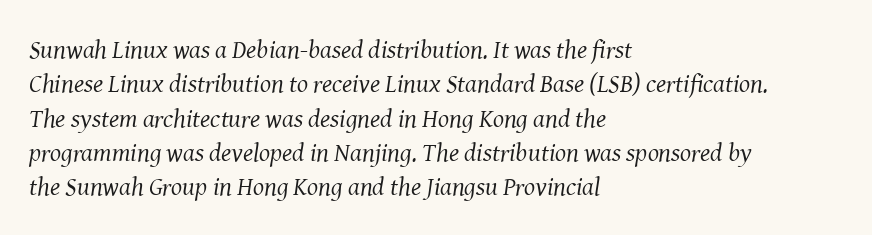
{"italic": "yes", "lean": "right", "slant_degrees": 8, "bold": "no", "underline": "no", "align": "left", "line_spacing": "normal", "line_spacing_ratio": 1.32, "letter_spacing": "normal", "letter_spacing_em": 0.0, "glyph_px": 26}
